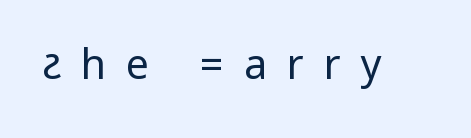
The weight tops out at a normal text grade. The glyphs are unaccompanied by any horizontal stroke below them. Examine the stroke ends and you'll find no serifs. The lettering holds an erect, upright posture throughout. How are the letters spaced? Widely, with obvious added tracking.
